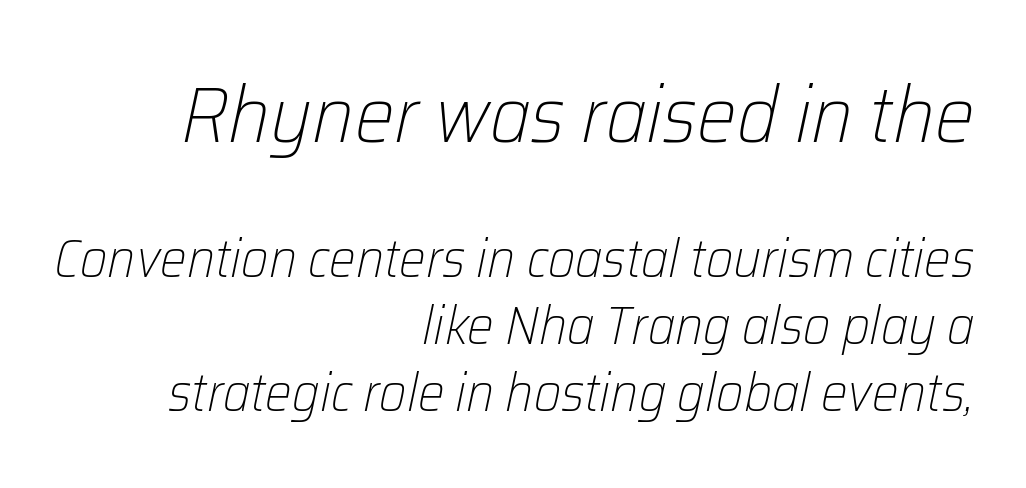
Bigger letters appear in the top chunk; the bottom chunk is reduced. The letters look calm and open, with moderate or lighter stems. Reading down the block, your eye finds every line finishing at a fixed right position. Rows of type keep a routine distance in the vertical direction. The space beneath each line is pristine and unruled.
